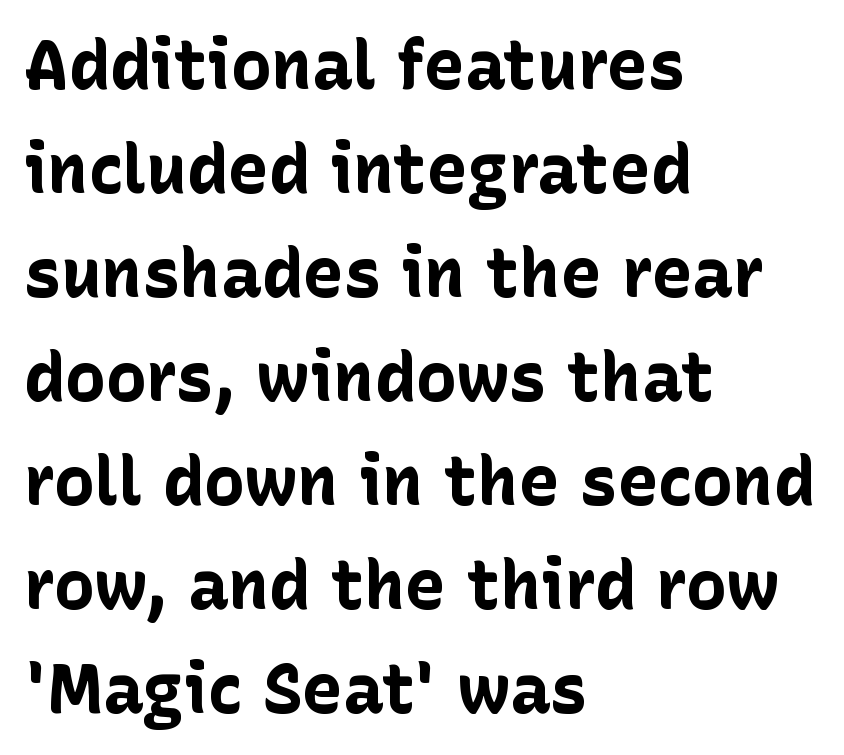
Q: Is the text bold? A: Yes.
Q: Is the text italic (slanted)? A: No, it is upright.
Q: Is the typeface a serif or a sans-serif typeface? A: Sans-serif.
Q: Is the text underlined? A: No.
Q: How is the paragraph aligned? A: Left-aligned.
Q: Is the spacing between letters normal or unusually wide? A: Normal.
Q: Is the spacing between lines tight, normal or loose? A: Normal.
Q: Width (condensed, normal, or wide)? A: Normal.
Q: Stroke contrast? A: Low.
Q: x-height? A: Medium.
Q: Monospaced? A: No.
